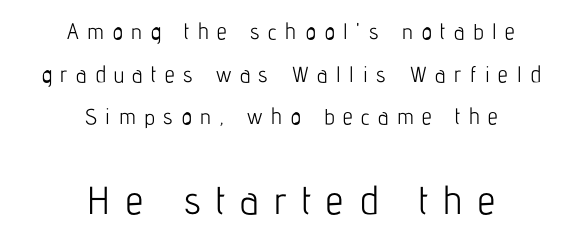
Proportional: the letters do not fall into vertical columns. Compare the two chunks: the lower has the greater cap height. To sum up the face: it is a sans, with no serifs. These lines are centered, leaving both edges ragged. Short note: letters widely spaced.
